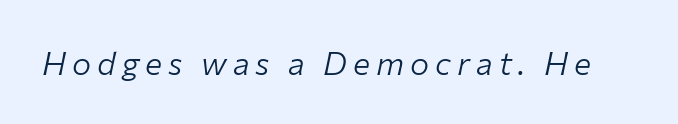
Do the characters align in a grid? No, the font is proportional. Quick note: italic. The space directly below the letters is spotless. The weight would be labelled regular, book, light, or lighter still.
